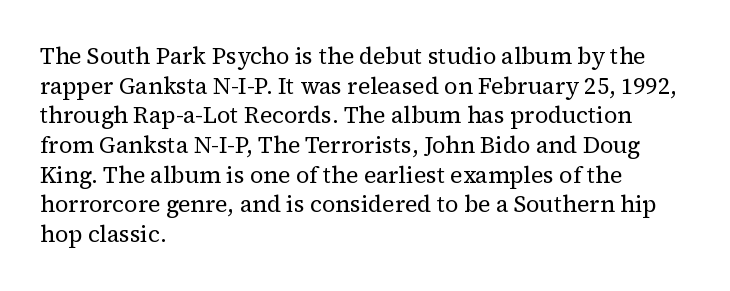
The lines sit at an ordinary, default distance from one another. The rag falls on the right side of this text block. The characters are drawn with everyday or finer stroke widths. Descender tails drop into unmarked territory.
